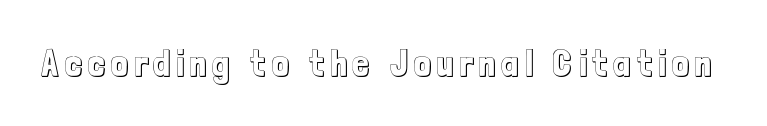
{"italic": "no", "width": "condensed", "x_height": "medium", "monospaced": "no", "underline": "no", "glyph_px": 37}
